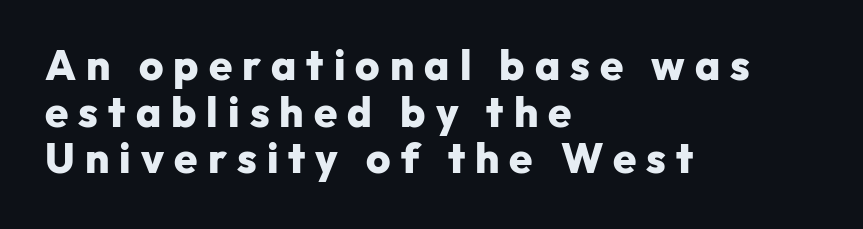
The rendering uses natural spacing where letterforms have individual widths. The tracking reads as deliberately expanded to a designer's eye. If you measured baseline to baseline, you'd find a short distance. Casual observation: everything's shoved over to the left. Examine the stroke ends and you'll find no serifs. Heft: maximum for text — a bold.
